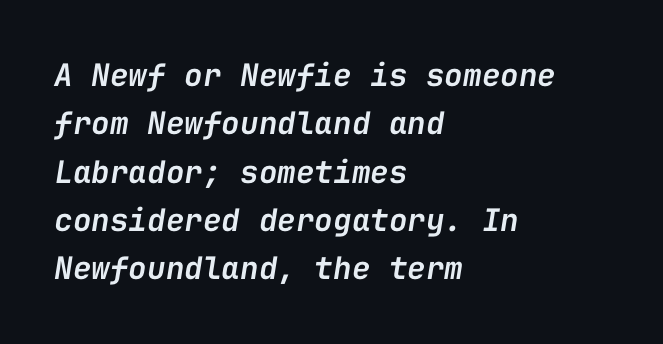
{"italic": "yes", "lean": "right", "slant_degrees": 9, "bold": "semi", "weight": "semibold", "width": "normal", "stroke_contrast": "low", "x_height": "medium", "monospaced": "yes", "underline": "no", "align": "left", "line_spacing": "normal", "line_spacing_ratio": 1.56, "letter_spacing": "normal", "letter_spacing_em": 0.0, "glyph_px": 31}
